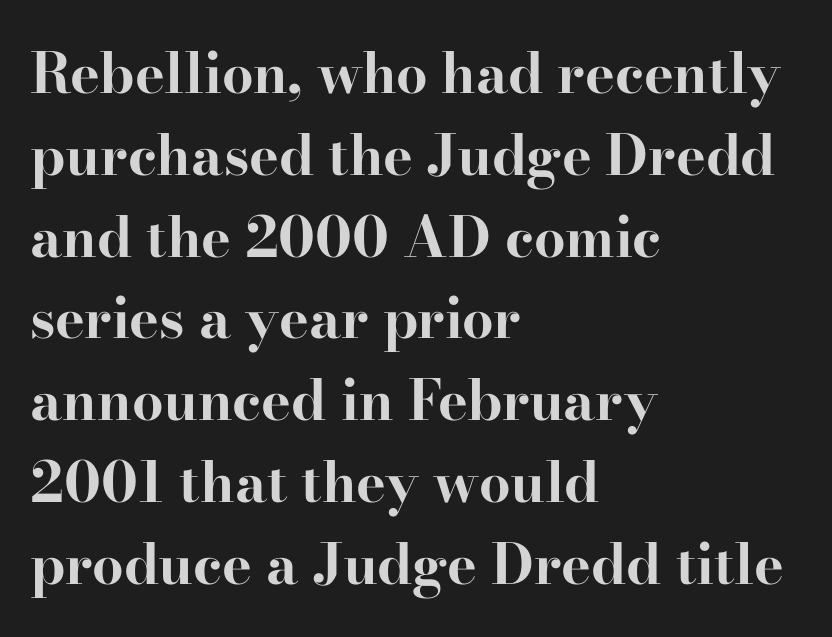
Q: Is the text bold? A: Yes.
Q: Is the text italic (slanted)? A: No, it is upright.
Q: Is the typeface a serif or a sans-serif typeface? A: Serif.
Q: Is the text underlined? A: No.
Q: How is the paragraph aligned? A: Left-aligned.
Q: Is the spacing between letters normal or unusually wide? A: Normal.
Q: Is the spacing between lines tight, normal or loose? A: Normal.
Q: Width (condensed, normal, or wide)? A: Wide.
Q: Stroke contrast? A: High.
Q: x-height? A: Small.
Q: Monospaced? A: No.
